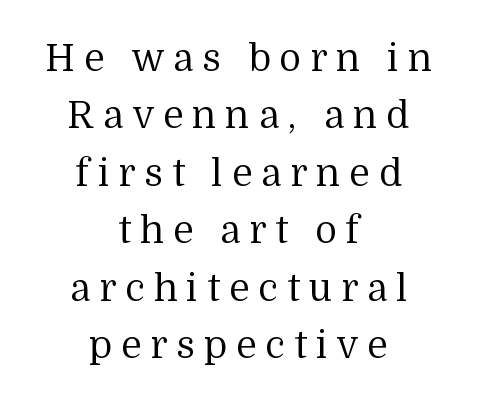
Leading matches the norm, producing a regular column. You could not count columns in this text — the font is proportionally spaced. Old-style or modern, the face here clearly has serifs. Is the stroke heavy? The answer is a plain regular-or-lighter.
